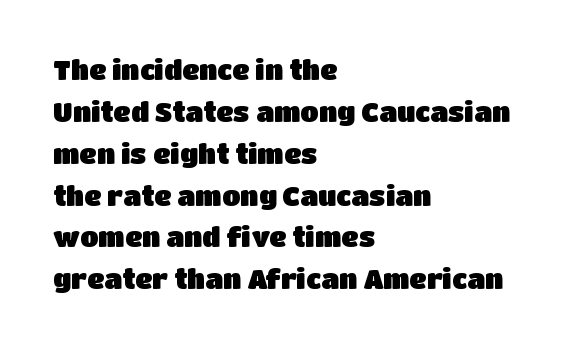
{"italic": "no", "underline": "no", "align": "left", "line_spacing": "normal", "line_spacing_ratio": 1.55, "letter_spacing": "normal", "letter_spacing_em": 0.0, "glyph_px": 27}
